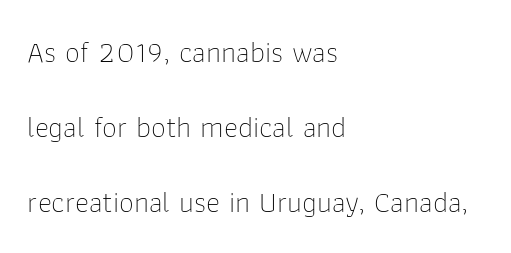
Q: Is the text bold? A: No.
Q: Is the text italic (slanted)? A: No, it is upright.
Q: Is the typeface a serif or a sans-serif typeface? A: Sans-serif.
Q: Is the text underlined? A: No.
Q: How is the paragraph aligned? A: Left-aligned.
Q: Is the spacing between letters normal or unusually wide? A: Normal.
Q: Is the spacing between lines tight, normal or loose? A: Loose.
Q: Width (condensed, normal, or wide)? A: Normal.
Q: Stroke contrast? A: Low.
Q: x-height? A: Medium.
Q: Monospaced? A: No.
